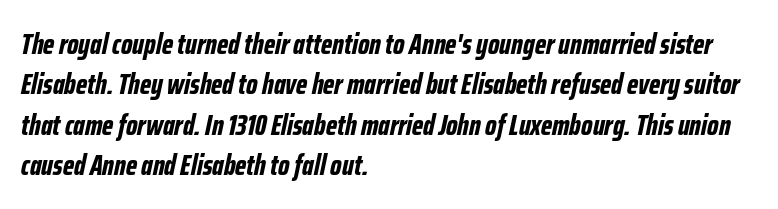
The image shows 29 px bold, condensed type, italic (leaning right); set left-aligned, normal line spacing (1.39x), normal letter spacing, not underlined; low stroke contrast and a medium x-height.
